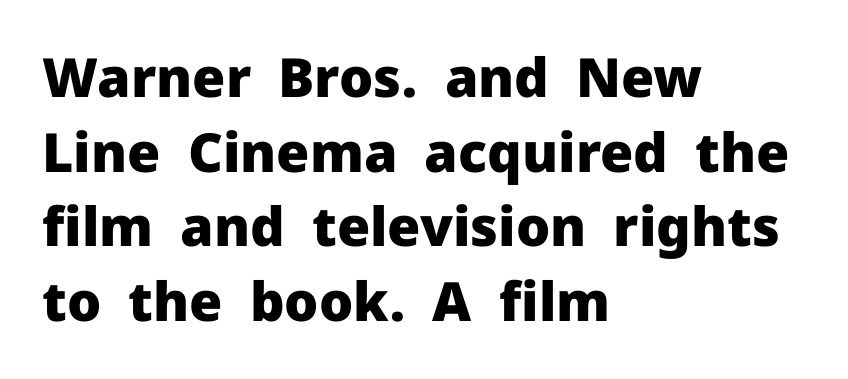
{"serif": "no", "italic": "no", "bold": "yes", "weight": "heavy", "width": "normal", "stroke_contrast": "low", "x_height": "medium", "monospaced": "no", "underline": "no", "align": "left", "line_spacing": "normal", "line_spacing_ratio": 1.38, "letter_spacing": "normal", "letter_spacing_em": 0.0, "glyph_px": 54}
